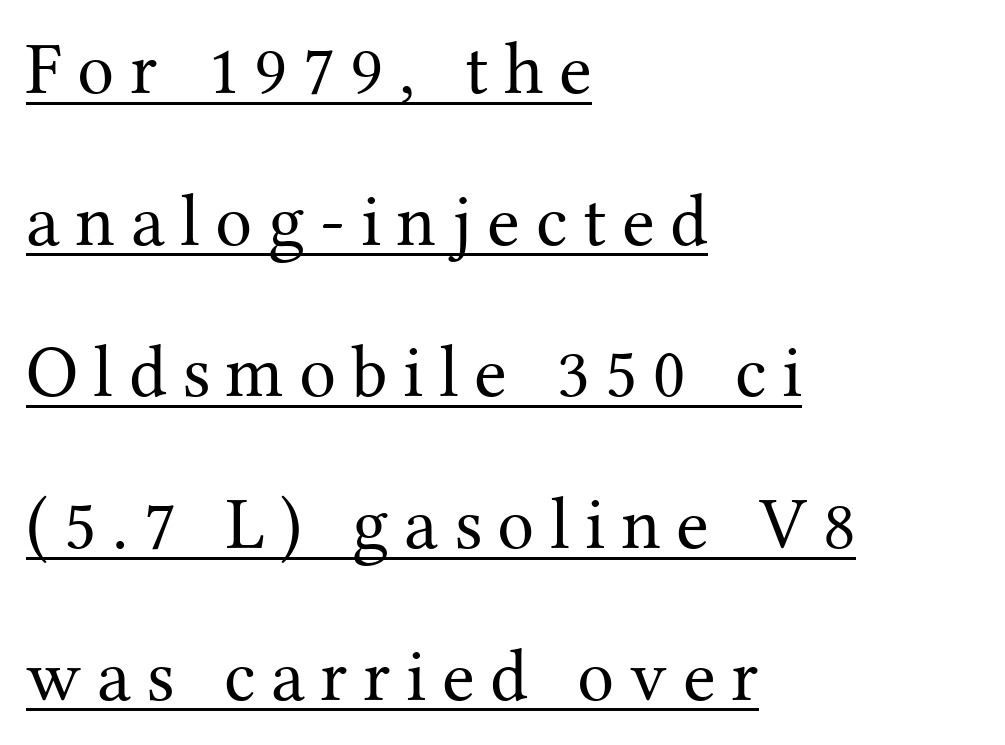
The image shows 74 px regular-weight serif type, upright; set left-aligned, loose line spacing (2.05x), unusually wide letter spacing (+0.21 em), underlined; medium stroke contrast and a medium x-height.
